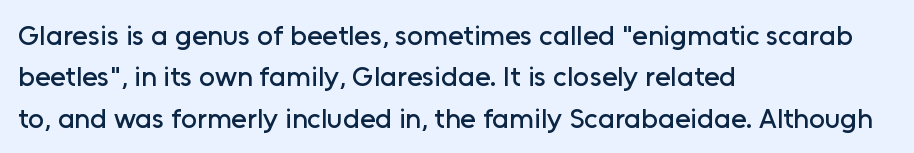
The image shows 28 px sans-serif type, upright; set left-aligned, normal line spacing (1.48x), normal letter spacing, not underlined; low stroke contrast and a medium x-height.
